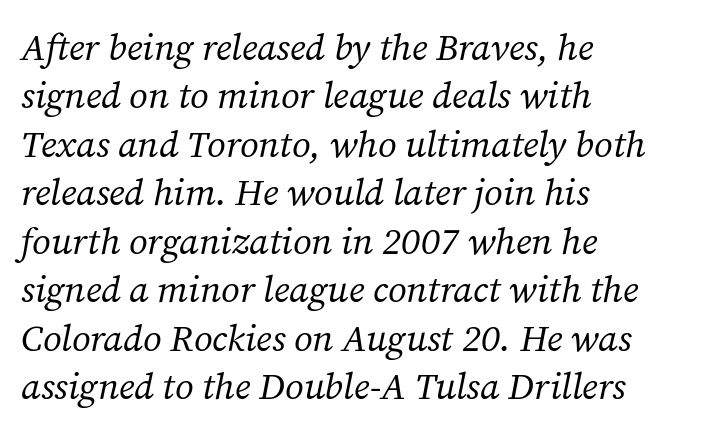
{"serif": "yes", "italic": "yes", "lean": "right", "slant_degrees": 12, "bold": "no", "weight": "regular", "width": "normal", "stroke_contrast": "medium", "x_height": "medium", "monospaced": "no", "underline": "no", "align": "left", "line_spacing": "normal", "line_spacing_ratio": 1.31, "letter_spacing": "normal", "letter_spacing_em": 0.0, "glyph_px": 37}
